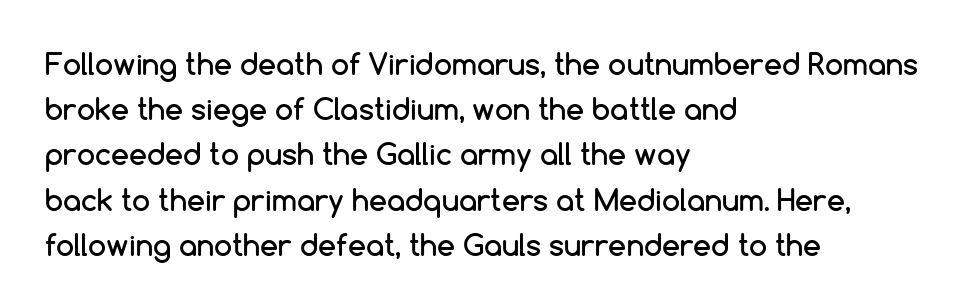
{"serif": "no", "italic": "no", "width": "normal", "stroke_contrast": "low", "x_height": "medium", "monospaced": "no", "underline": "no", "align": "left", "line_spacing": "normal", "line_spacing_ratio": 1.56, "letter_spacing": "normal", "letter_spacing_em": 0.0, "glyph_px": 29}
